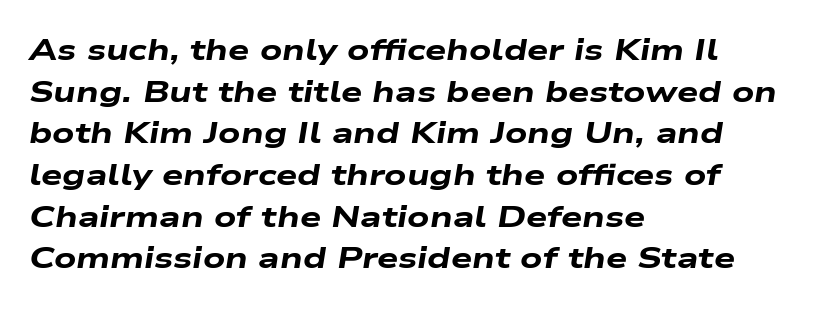
The image shows 30 px heavy, wide type, italic (leaning right); set left-aligned, normal line spacing (1.39x), normal letter spacing, not underlined; low stroke contrast and a medium x-height.
